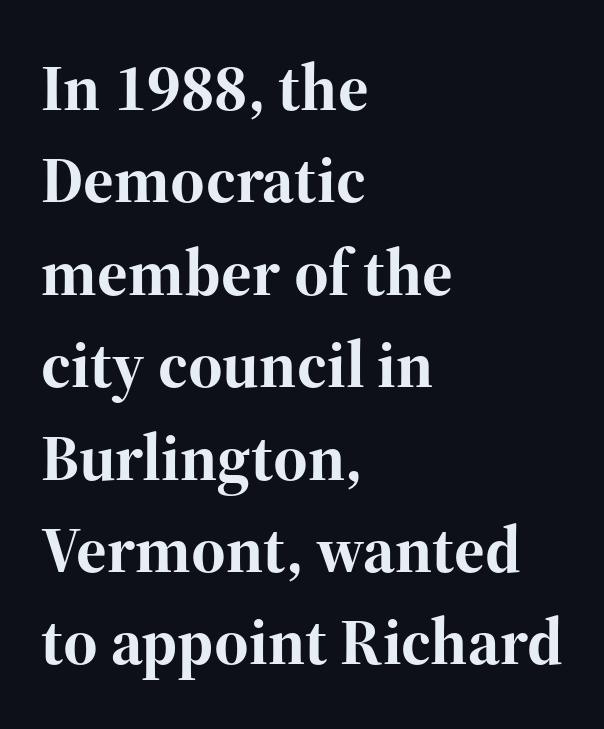
Q: Is the text bold? A: Yes.
Q: Is the text italic (slanted)? A: No, it is upright.
Q: Is the typeface a serif or a sans-serif typeface? A: Serif.
Q: Is the text underlined? A: No.
Q: How is the paragraph aligned? A: Left-aligned.
Q: Is the spacing between letters normal or unusually wide? A: Normal.
Q: Is the spacing between lines tight, normal or loose? A: Normal.
Q: Width (condensed, normal, or wide)? A: Normal.
Q: Stroke contrast? A: High.
Q: x-height? A: Medium.
Q: Monospaced? A: No.
